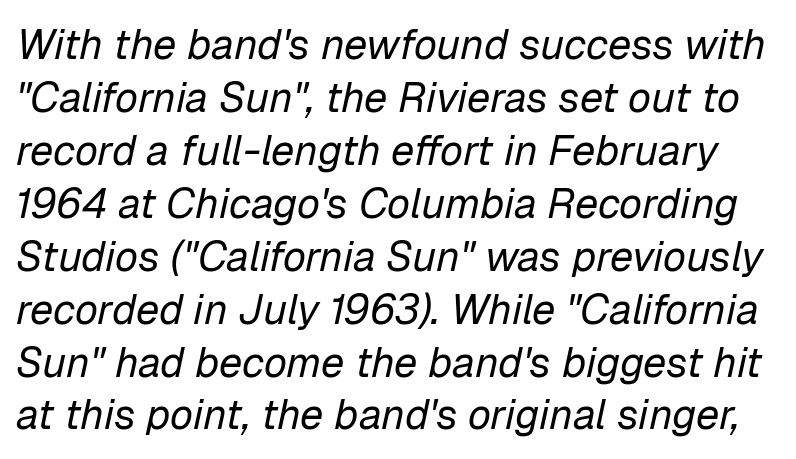
In terms of posture, this sample is oblique. Is the stroke heavy? The answer is a plain regular-or-lighter. Underline: absent. Inter-character spacing is left at the font's built-in metrics.
